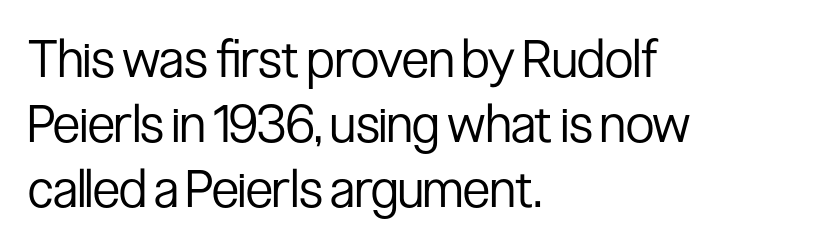
The image shows 52 px regular-weight, condensed sans-serif type, upright; set left-aligned, normal line spacing (1.25x), normal letter spacing, not underlined; low stroke contrast and a medium x-height.
